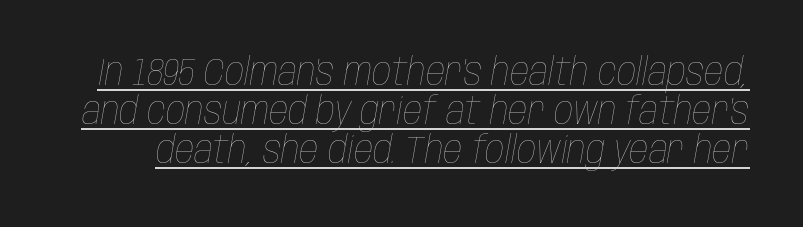
{"italic": "yes", "lean": "right", "slant_degrees": 10, "bold": "no", "weight": "thin", "width": "condensed", "stroke_contrast": "low", "x_height": "large", "monospaced": "no", "underline": "yes", "line_spacing": "tight", "line_spacing_ratio": 1.02, "letter_spacing": "normal", "letter_spacing_em": 0.0, "glyph_px": 38}
